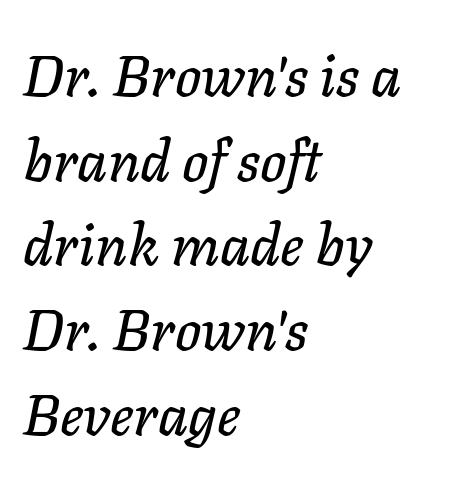
The image shows 58 px text type, italic (leaning right); set left-aligned, normal line spacing (1.46x), normal letter spacing, not underlined; low stroke contrast and a medium x-height.
